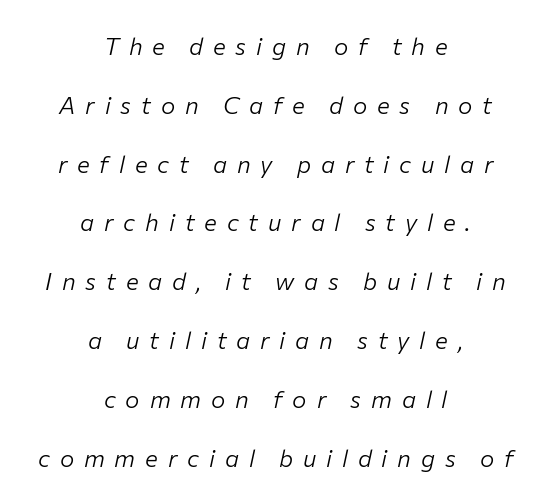
Observe the wide spacing: letters keep a clear distance from each other. Leftover space on each line is divided equally before and after the words. Nothing heavy about these letters — not bold at all. Descender tails drop into unmarked territory. Is there much room between lines? Yes — plenty of vertical air separates them. Slant detected: the letters are inclined.
